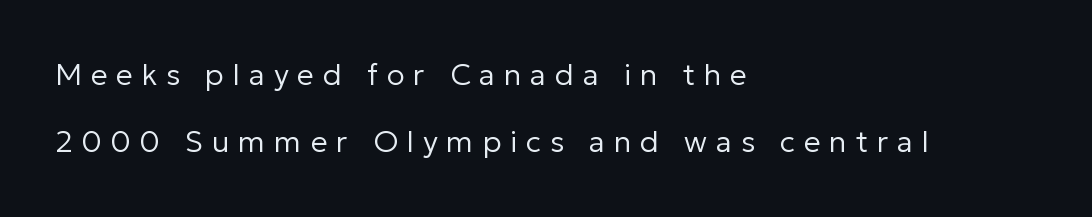
{"serif": "no", "italic": "no", "bold": "no", "weight": "regular", "width": "normal", "stroke_contrast": "low", "x_height": "medium", "monospaced": "no", "underline": "no", "align": "left", "line_spacing": "loose", "line_spacing_ratio": 2.24, "letter_spacing": "wide", "letter_spacing_em": 0.29, "glyph_px": 30}
